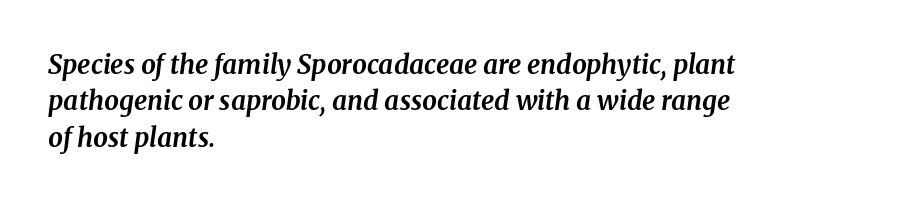
{"italic": "yes", "lean": "right", "slant_degrees": 8, "bold": "yes", "underline": "no", "align": "left", "line_spacing": "normal", "line_spacing_ratio": 1.4, "letter_spacing": "normal", "letter_spacing_em": 0.0, "glyph_px": 26}
